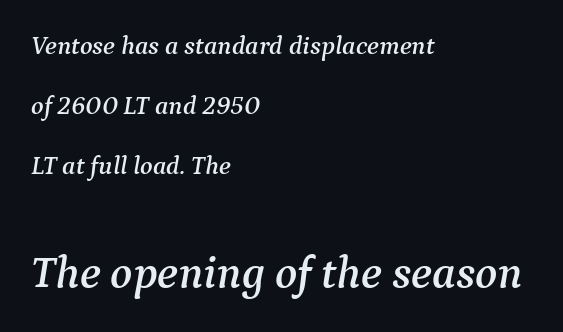
The passage shown is typed in a proportional face where columns would drift. Between these two stacked blocks, the lower one wins on size. The letters carry serifs — small finishing strokes at the ends of their stems. Leading: increased. Beneath every word, the page is bare.
